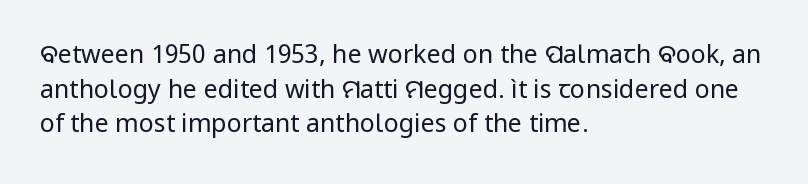
{"italic": "no", "bold": "no", "underline": "no", "align": "left", "line_spacing": "normal", "line_spacing_ratio": 1.39, "letter_spacing": "normal", "letter_spacing_em": 0.0, "glyph_px": 25}
